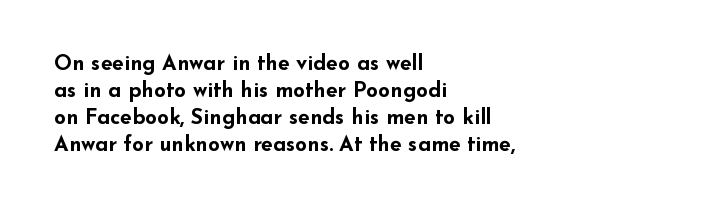
The space directly below the letters is spotless. In terms of leading, this rendering sits right in the middle. Notice how the stems are strictly vertical — no italics here. Honestly, the letter spacing is just normal — you wouldn't notice it. Typesetter's note: full bold, strokes at maximum text heaviness.
